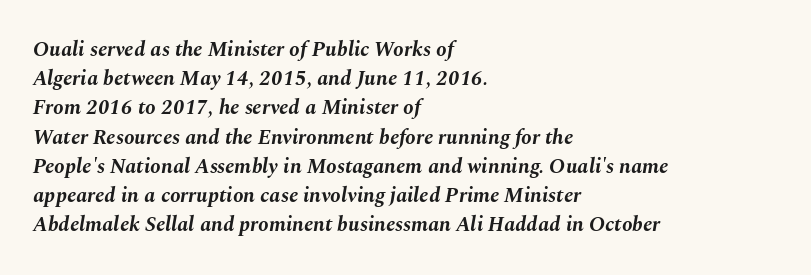
{"italic": "yes", "lean": "right", "slant_degrees": 10, "bold": "yes", "underline": "no", "align": "left", "line_spacing": "normal", "line_spacing_ratio": 1.39, "letter_spacing": "normal", "letter_spacing_em": 0.0, "glyph_px": 21}
